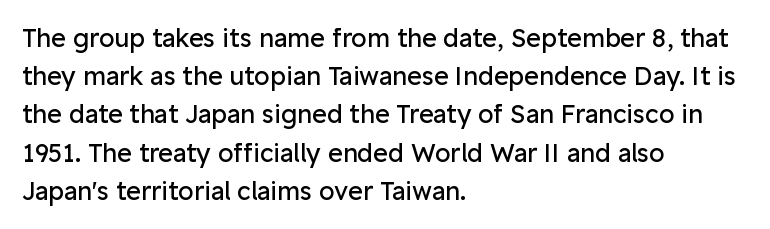
Q: Is the text bold? A: No.
Q: Is the text italic (slanted)? A: No, it is upright.
Q: Is the text underlined? A: No.
Q: How is the paragraph aligned? A: Left-aligned.
Q: Is the spacing between letters normal or unusually wide? A: Normal.
Q: Is the spacing between lines tight, normal or loose? A: Normal.
